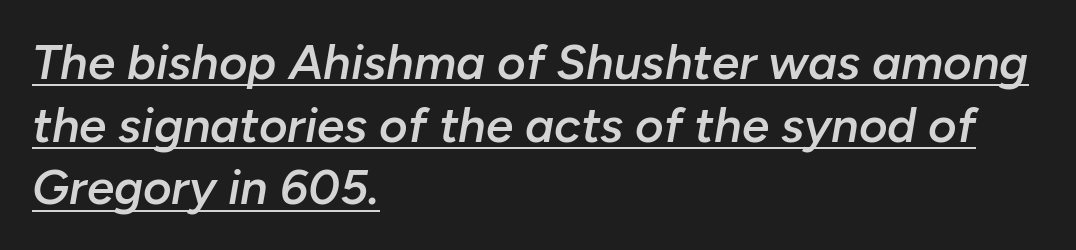
Heft: intermediate — a semibold. Notice how a bar underscores the lettering throughout. Looks like regular typesetting: each glyph gets only the width it needs. The space between consecutive lines is moderate.
